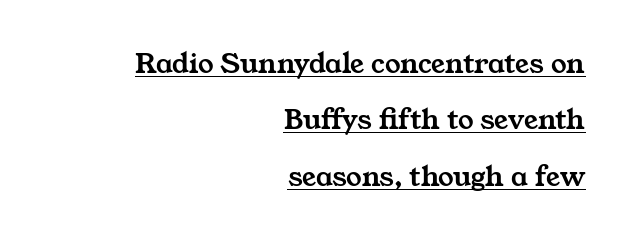
Q: Is the typeface a serif or a sans-serif typeface? A: Serif.
Q: Is the text underlined? A: Yes.
Q: How is the paragraph aligned? A: Right-aligned.
Q: Is the spacing between letters normal or unusually wide? A: Normal.
Q: Width (condensed, normal, or wide)? A: Wide.
Q: Stroke contrast? A: Medium.
Q: x-height? A: Medium.
Q: Monospaced? A: No.
